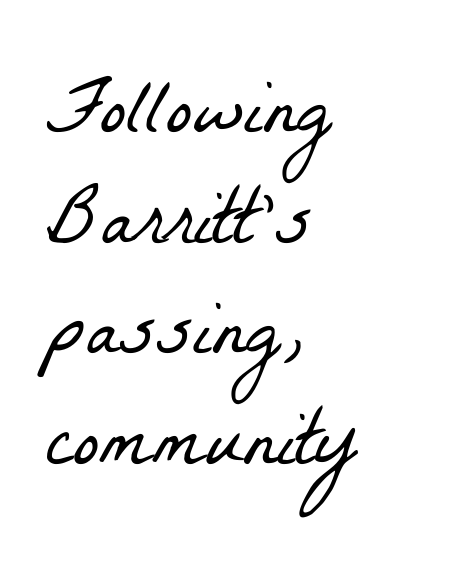
{"serif": "yes", "bold": "no", "weight": "light", "width": "condensed", "stroke_contrast": "low", "x_height": "medium", "monospaced": "no", "underline": "no", "align": "left", "line_spacing": "normal", "line_spacing_ratio": 1.4, "letter_spacing": "normal", "letter_spacing_em": 0.0, "glyph_px": 79}
